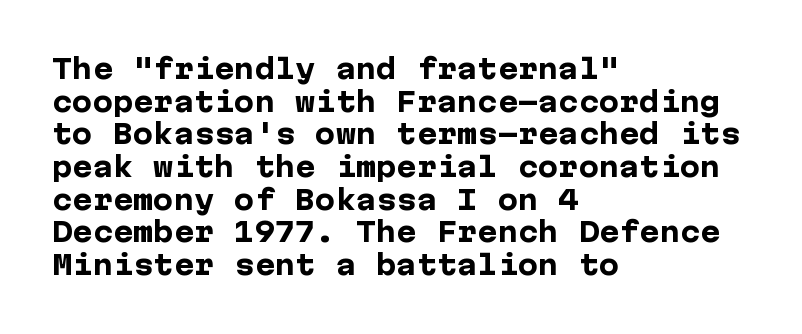
The image shows 27 px bold type, upright; set left-aligned, line spacing 1.21x, normal letter spacing, not underlined.
